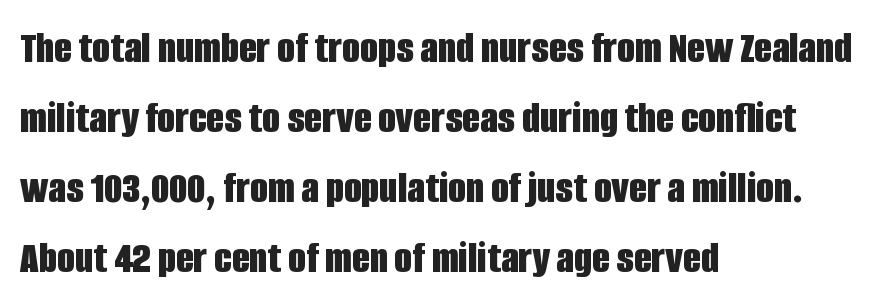
Heavy, bold letterforms. If you measured baseline to baseline, you'd find a middling distance. This rendering leaves character spacing at its baseline value. The face used here is a sans, in the tradition of grotesques and geometrics. The ragged edge is on the right, which tells us the setting is flush left. When letters stand straight like this, we call the style roman or upright.
